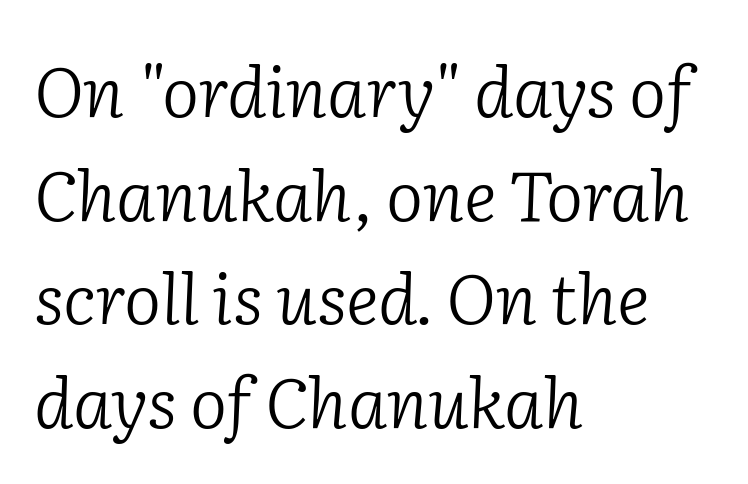
Are there feet on the stems? There are — it's a serif. Compared with a centered layout, this one pins lines to the left instead. The strip under each line holds only bare page. Would a proofreader flag this as italicized? Yes. This sample uses plain, unmodified letter spacing. These lines are rendered in a variable-pitch font.
